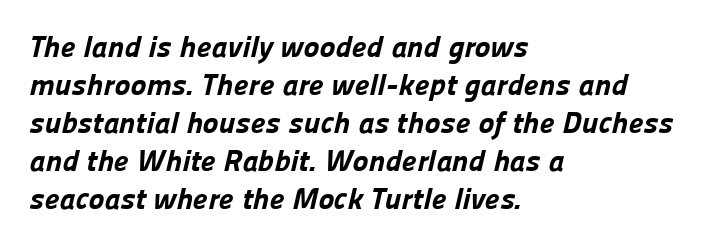
{"serif": "no", "bold": "yes", "weight": "bold", "width": "normal", "stroke_contrast": "low", "x_height": "medium", "monospaced": "no", "underline": "no", "align": "left", "line_spacing": "normal", "line_spacing_ratio": 1.27, "letter_spacing": "normal", "letter_spacing_em": 0.0, "glyph_px": 30}
